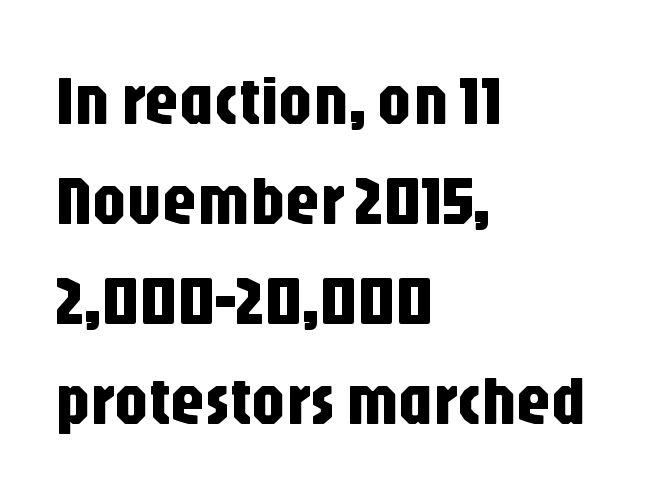
Q: Is the text italic (slanted)? A: No, it is upright.
Q: Is the typeface a serif or a sans-serif typeface? A: Sans-serif.
Q: Is the text underlined? A: No.
Q: How is the paragraph aligned? A: Left-aligned.
Q: Is the spacing between letters normal or unusually wide? A: Normal.
Q: Is the spacing between lines tight, normal or loose? A: Normal.
Q: Width (condensed, normal, or wide)? A: Condensed.
Q: Stroke contrast? A: Low.
Q: x-height? A: Large.
Q: Monospaced? A: No.
